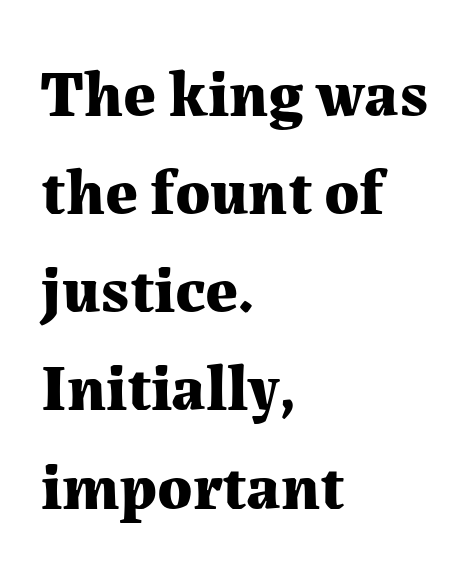
Q: Is the text bold? A: Yes.
Q: Is the text italic (slanted)? A: No, it is upright.
Q: Is the typeface a serif or a sans-serif typeface? A: Serif.
Q: Is the text underlined? A: No.
Q: How is the paragraph aligned? A: Left-aligned.
Q: Is the spacing between letters normal or unusually wide? A: Normal.
Q: Is the spacing between lines tight, normal or loose? A: Normal.
Q: Width (condensed, normal, or wide)? A: Normal.
Q: Stroke contrast? A: Medium.
Q: x-height? A: Medium.
Q: Monospaced? A: No.
